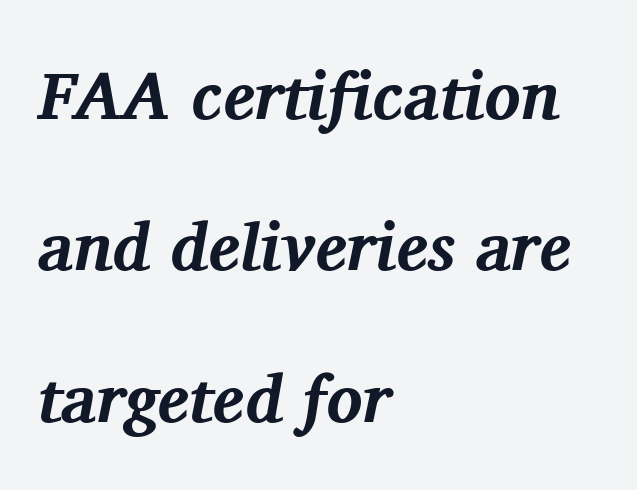
Clear beneath every line of the passage. Typesetter's note: full bold, strokes at maximum text heaviness. This sample uses a serif face. Looks like regular typesetting: each glyph gets only the width it needs. Honestly, the rows look like they've been pulled way apart. Posture: slanted.
